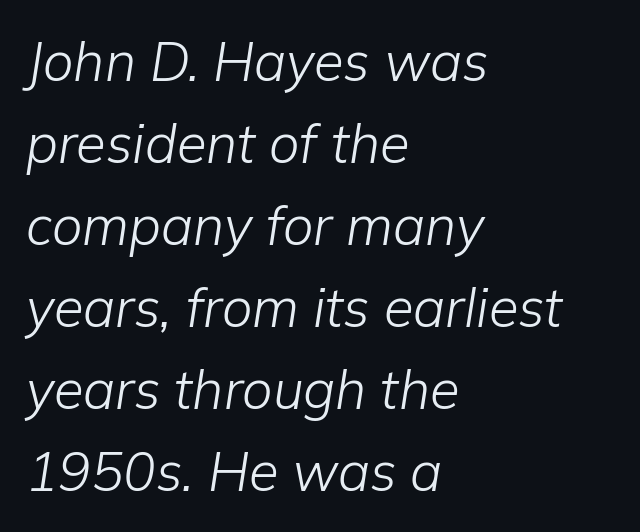
Style check: oblique. Varying glyph widths throughout — classic text-font behaviour. Rule under the text: the space is simply empty. The strokes carry an ordinary text weight at most. Is there much room between lines? A standard amount, neither cramped nor airy. Compared with a centered layout, this one pins lines to the left instead.
